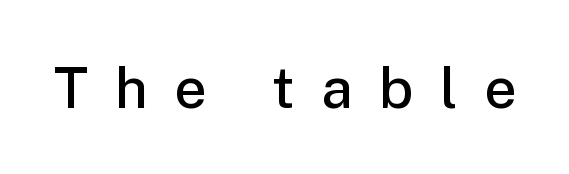
The image shows 57 px semibold sans-serif type, upright; set unusually wide letter spacing (+0.46 em), not underlined; low stroke contrast and a medium x-height.
